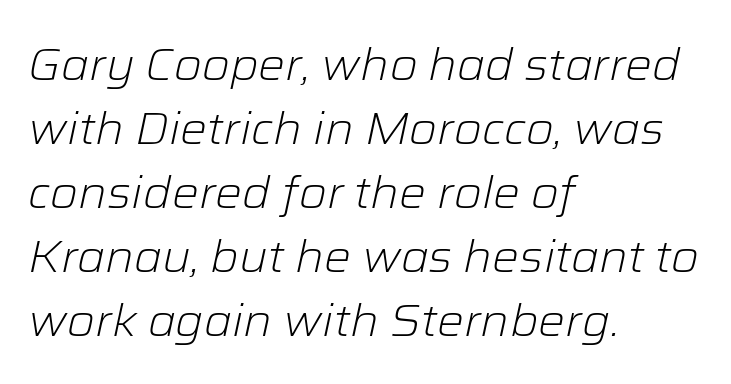
Q: Is the text bold? A: No.
Q: Is the text italic (slanted)? A: Yes, it leans right by about 12 degrees.
Q: Is the text underlined? A: No.
Q: How is the paragraph aligned? A: Left-aligned.
Q: Is the spacing between letters normal or unusually wide? A: Normal.
Q: Is the spacing between lines tight, normal or loose? A: Normal.
Q: Width (condensed, normal, or wide)? A: Normal.
Q: Stroke contrast? A: Low.
Q: x-height? A: Medium.
Q: Monospaced? A: No.
